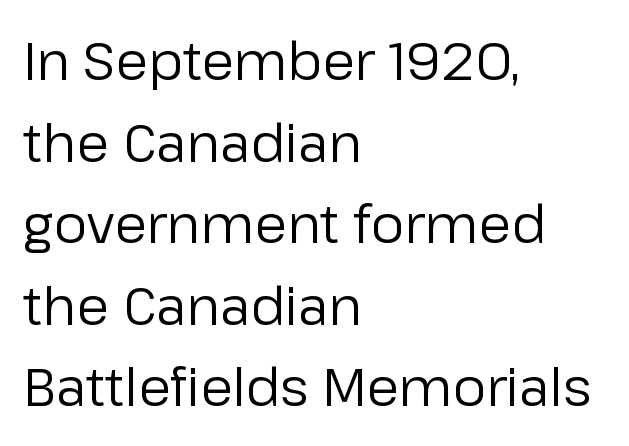
Q: Is the text bold? A: No.
Q: Is the text italic (slanted)? A: No, it is upright.
Q: Is the typeface a serif or a sans-serif typeface? A: Sans-serif.
Q: Is the text underlined? A: No.
Q: How is the paragraph aligned? A: Left-aligned.
Q: Is the spacing between letters normal or unusually wide? A: Normal.
Q: Is the spacing between lines tight, normal or loose? A: Normal.
Q: Width (condensed, normal, or wide)? A: Normal.
Q: Stroke contrast? A: Low.
Q: x-height? A: Medium.
Q: Monospaced? A: No.
